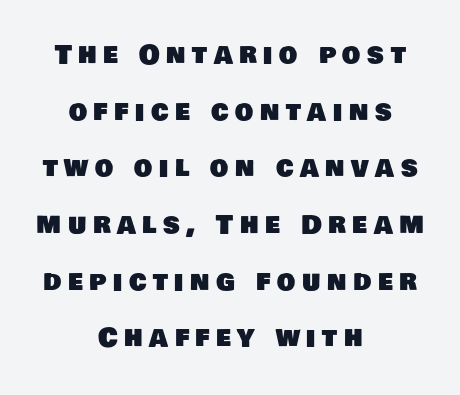
A clean baseline with only descenders dipping below it. The type is letterspaced generously, with wide tracking. Whoever set this chose breathing room over compactness in the vertical rhythm. Short and long lines alike share a common midpoint.
